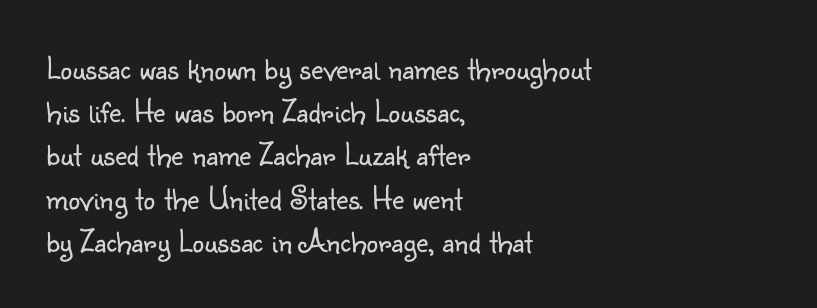
{"serif": "no", "italic": "no", "bold": "no", "weight": "light", "width": "normal", "stroke_contrast": "low", "x_height": "small", "monospaced": "no", "underline": "no", "align": "left", "line_spacing": "normal", "line_spacing_ratio": 1.31, "letter_spacing": "normal", "letter_spacing_em": 0.0, "glyph_px": 33}
